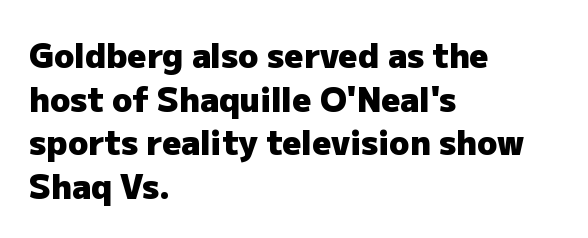
Q: Is the text bold? A: Yes.
Q: Is the text italic (slanted)? A: No, it is upright.
Q: Is the typeface a serif or a sans-serif typeface? A: Sans-serif.
Q: Is the text underlined? A: No.
Q: How is the paragraph aligned? A: Left-aligned.
Q: Is the spacing between letters normal or unusually wide? A: Normal.
Q: Is the spacing between lines tight, normal or loose? A: Normal.
Q: Width (condensed, normal, or wide)? A: Normal.
Q: Stroke contrast? A: Low.
Q: x-height? A: Medium.
Q: Monospaced? A: No.
